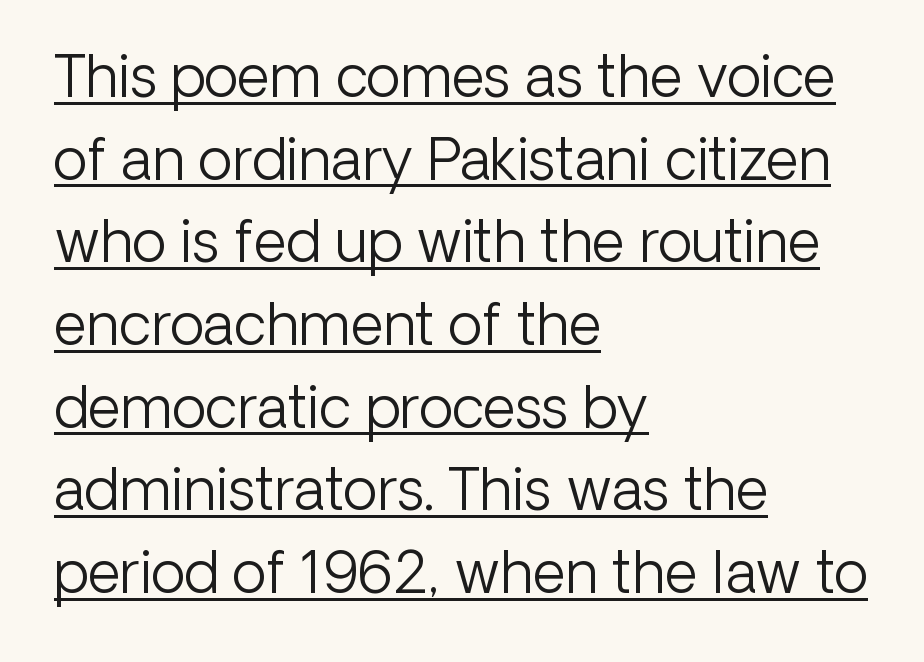
Compared with a centered layout, this one pins lines to the left instead. Like a heading marked for emphasis, these lines bear an underscore. Whoever set this chose a conventional vertical rhythm. Looks like regular typesetting: each glyph gets only the width it needs. Unlike a traditional serif, this face leaves its strokes unadorned. You can tell it's not italic because the verticals are truly vertical.
